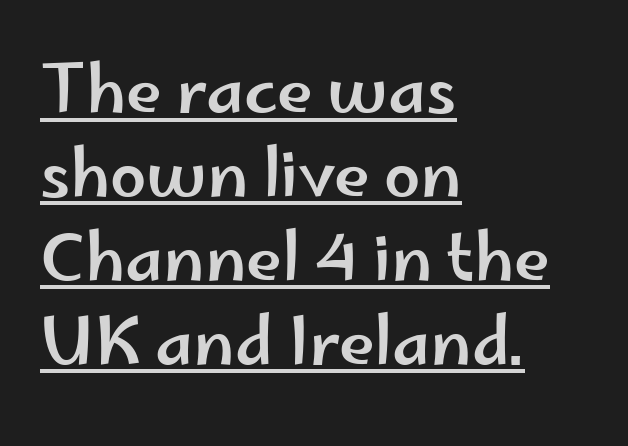
The image shows 65 px wide sans-serif type, upright; set left-aligned, normal line spacing (1.29x), normal letter spacing, underlined; low stroke contrast and a small x-height.
